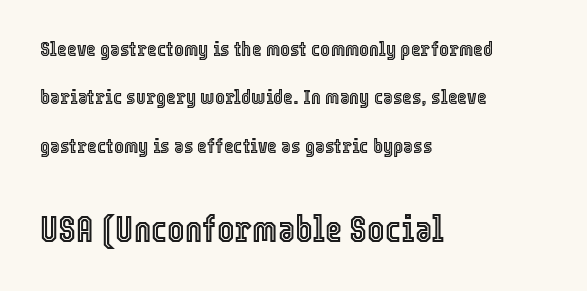
Reading down the block, your eye returns to a fixed left position each line. Vertically, the passage feels expansive, rows floating well apart. Note the varied advance widths — an 'i' is clearly narrower than an 'm'. The gaps between neighbouring characters are ordinary and unremarkable. The baseline area is clear.
